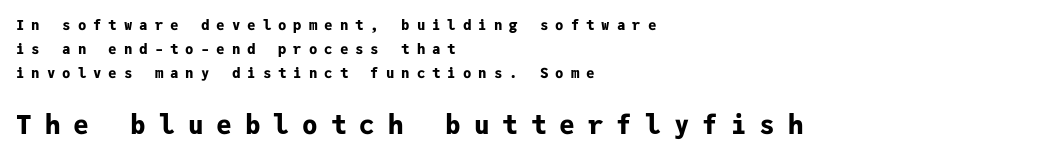
The image shows 26 px bold type, upright; set left-aligned, line spacing 1.72x, unusually wide letter spacing (+0.5 em), not underlined; the second (bottom) block is 1.86x larger.
